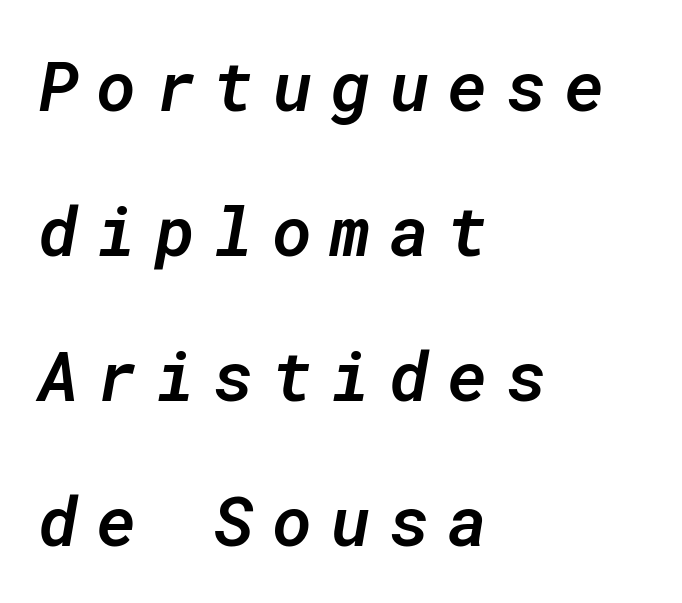
This block would shrink considerably if given ordinary leading; it's expanded now. A clean baseline with only descenders dipping below it. Line beginnings align vertically; line endings do not. A typesetter would mark this as italic. Stroke thickness is moderately raised; the sample reads as semibold. The letterforms stand isolated, each surrounded by extra space.
